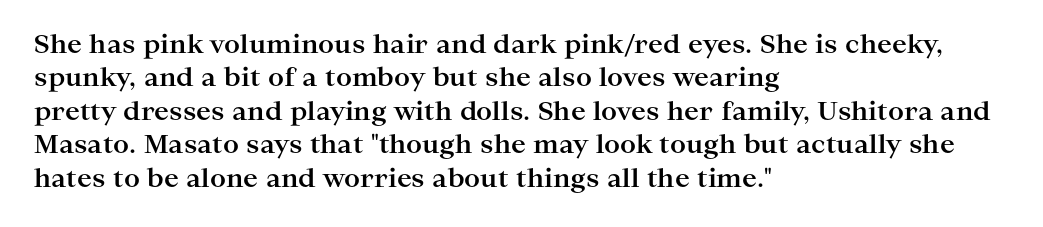
Notice how the passage keeps a crisp vertical edge on the left only. Ordinary non-slanted type is in use. This sample uses plain, unmodified letter spacing. Strong, thick strokes mark this as bold type. Normally led — the rows are evenly, conventionally spaced.
